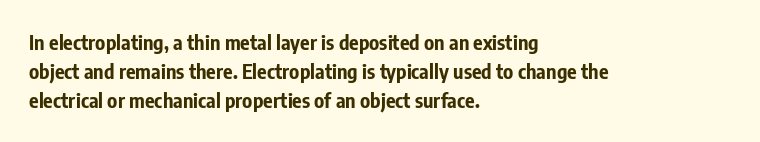
Style check: upright. The block of text has a typical density, with ordinary space between rows. The words here are not underlined. The paragraph shown leans on its left margin. The gaps between neighbouring characters are ordinary and unremarkable.
